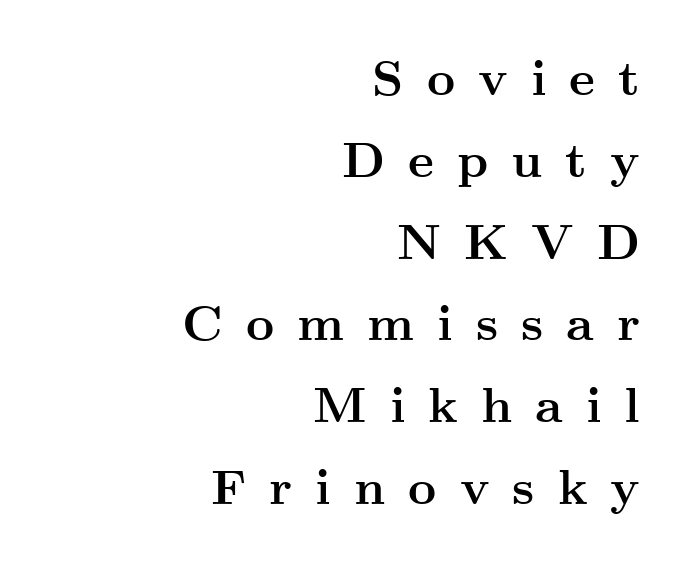
Reading down the block, your eye finds every line finishing at a fixed right position. The line texture is sparse and dotted thanks to wide tracking. Posture: vertical. One glance says typical: line gaps are just what's usual. Type without underlining. The passage shown is emphatically bold.
